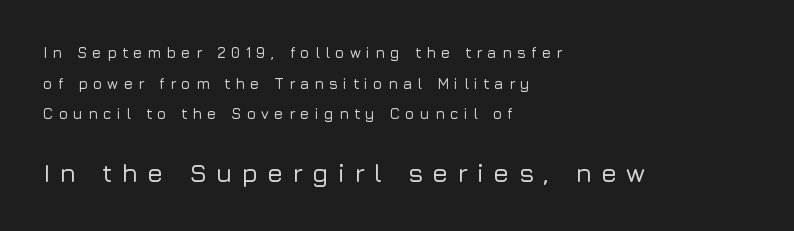
The image shows 26 px text type, upright; set left-aligned, loose line spacing (2.04x), unusually wide letter spacing (+0.35 em), not underlined; the second (bottom) block is 1.73x larger.
